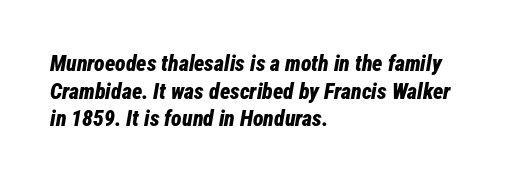
Vertical spacing — default. The passage is arranged the way most books set body copy — flush left. The strip under each line holds only bare page. Characters follow at the spacing the type designer built in. Students, this is bold: see how much ink each stroke carries.
